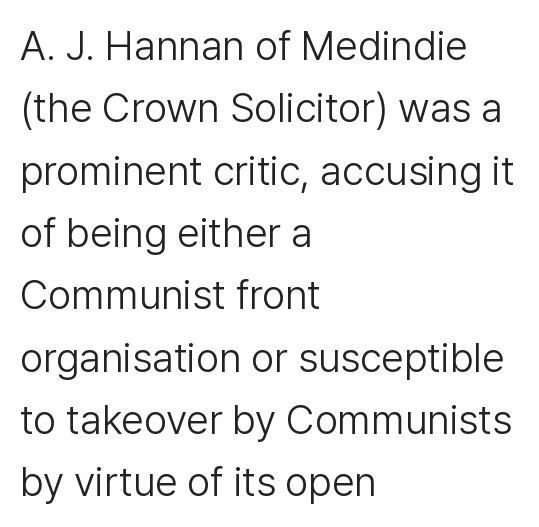
The image shows 41 px light sans-serif type, upright; set left-aligned, normal line spacing (1.52x), normal letter spacing, not underlined; low stroke contrast and a medium x-height.
